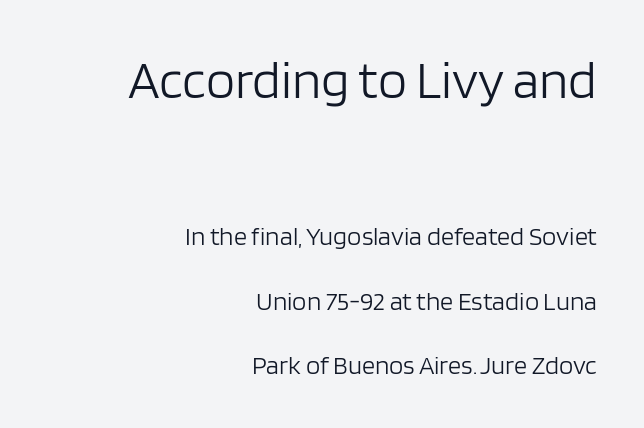
Q: Is the text bold? A: No.
Q: Is the text italic (slanted)? A: No, it is upright.
Q: Is the typeface a serif or a sans-serif typeface? A: Sans-serif.
Q: Is the text underlined? A: No.
Q: How is the paragraph aligned? A: Right-aligned.
Q: Is the spacing between letters normal or unusually wide? A: Normal.
Q: Is the spacing between lines tight, normal or loose? A: Loose.
Q: Which block of text is set in a larger size, the first (top) or the second (bottom)? A: The first (top) one.
Q: Width (condensed, normal, or wide)? A: Normal.
Q: Stroke contrast? A: Low.
Q: x-height? A: Large.
Q: Monospaced? A: No.
